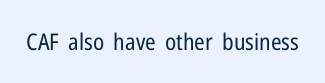
Q: Is the text bold? A: No.
Q: Is the text italic (slanted)? A: No, it is upright.
Q: Is the text underlined? A: No.
Q: Is the spacing between letters normal or unusually wide? A: Normal.
